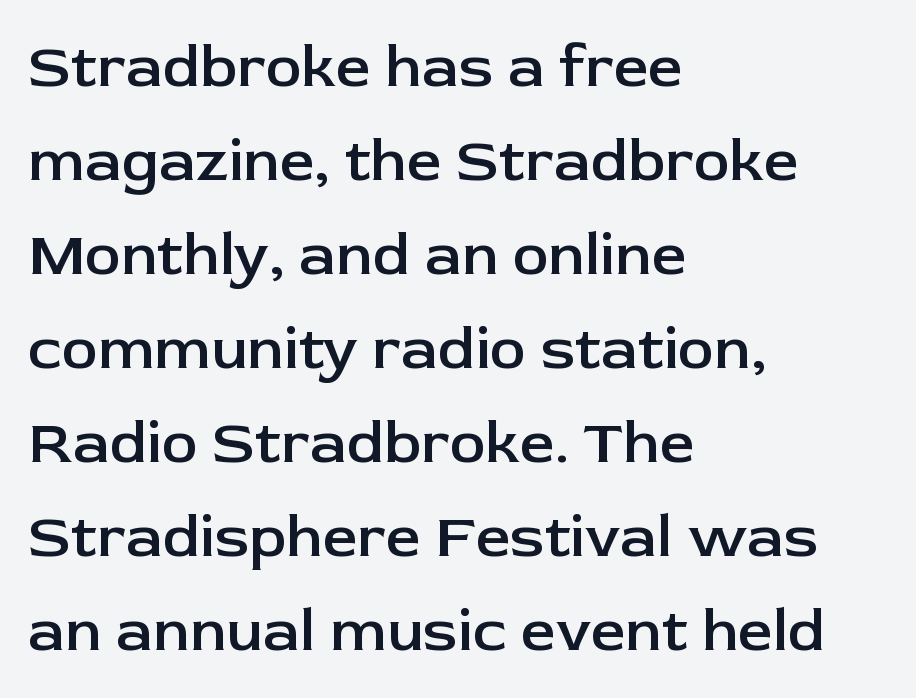
The image shows 61 px semibold sans-serif type, upright; set left-aligned, normal line spacing (1.54x), normal letter spacing, not underlined; low stroke contrast and a medium x-height.
